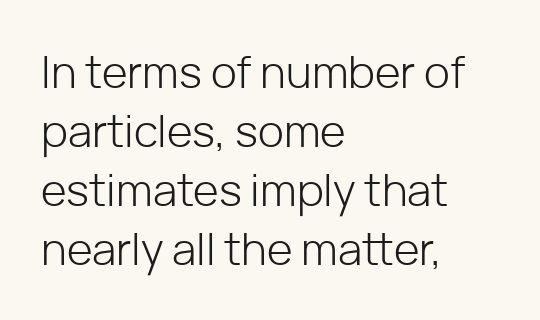
{"serif": "no", "italic": "no", "bold": "no", "weight": "light", "width": "normal", "stroke_contrast": "low", "x_height": "medium", "monospaced": "no", "underline": "no", "align": "left", "line_spacing": "normal", "line_spacing_ratio": 1.34, "letter_spacing": "normal", "letter_spacing_em": 0.0, "glyph_px": 44}
